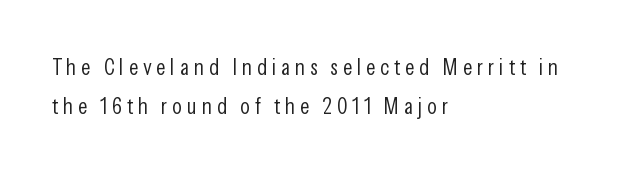
The image shows 23 px text type, upright; set left-aligned, normal line spacing (1.69x), unusually wide letter spacing (+0.21 em), not underlined.
